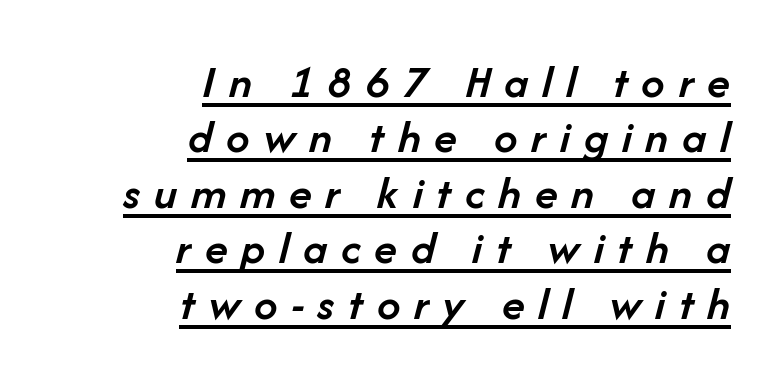
The image shows 47 px semibold type, italic (leaning right); set right-aligned, line spacing 1.18x, unusually wide letter spacing (+0.29 em), underlined; low stroke contrast and a medium x-height.
